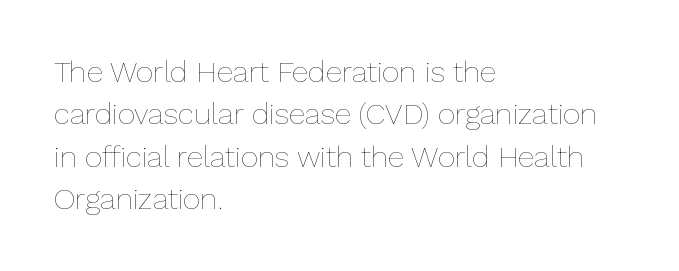
{"italic": "no", "bold": "no", "weight": "thin", "width": "normal", "stroke_contrast": "low", "x_height": "medium", "monospaced": "no", "underline": "no", "align": "left", "line_spacing": "normal", "line_spacing_ratio": 1.41, "letter_spacing": "normal", "letter_spacing_em": 0.0, "glyph_px": 30}
